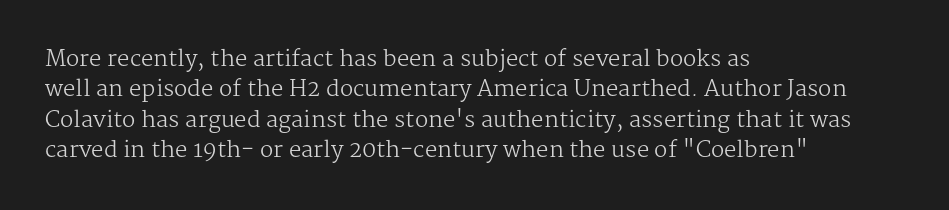
Q: Is the text bold? A: No.
Q: Is the text italic (slanted)? A: No, it is upright.
Q: Is the text underlined? A: No.
Q: How is the paragraph aligned? A: Left-aligned.
Q: Is the spacing between letters normal or unusually wide? A: Normal.
Q: Is the spacing between lines tight, normal or loose? A: Normal.
